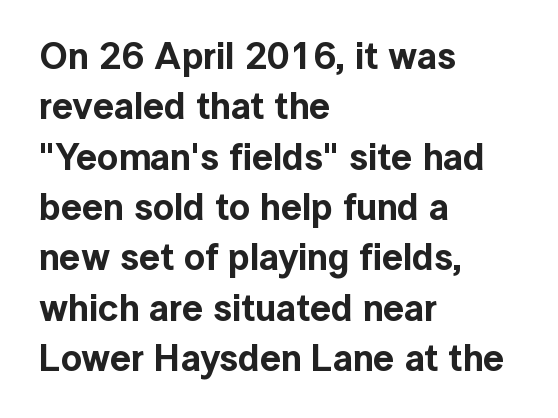
{"serif": "no", "italic": "no", "width": "normal", "x_height": "medium", "monospaced": "no", "underline": "no", "align": "left", "line_spacing": "normal", "line_spacing_ratio": 1.36, "letter_spacing": "normal", "letter_spacing_em": 0.0, "glyph_px": 37}
